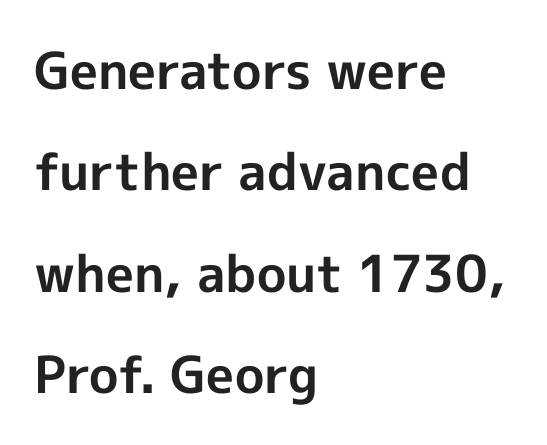
Heavy, bold letterforms. The type is set solid horizontally, with unmodified tracking. Unmarked baselines from the first word to the last. Is this a fixed-width face? No — the glyphs have proportional, varying widths.
